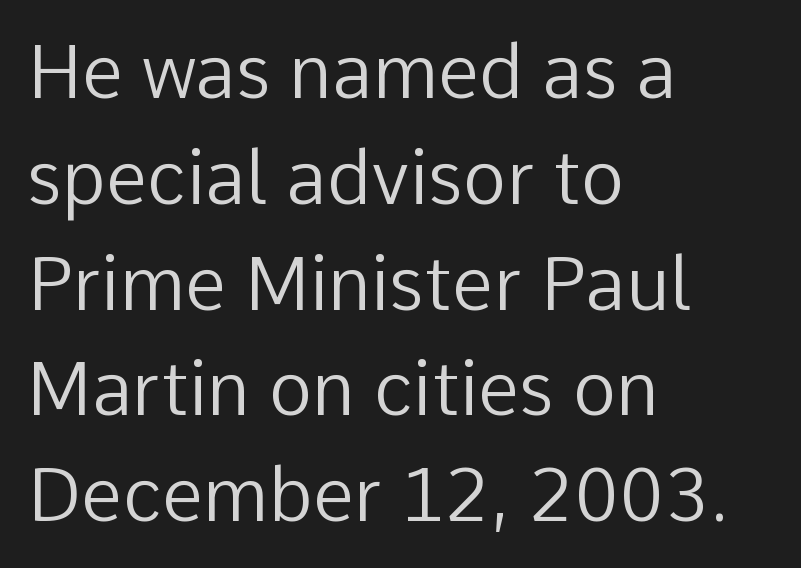
The image shows 74 px regular-weight sans-serif type, upright; set left-aligned, normal line spacing (1.43x), normal letter spacing, not underlined; low stroke contrast and a medium x-height.
